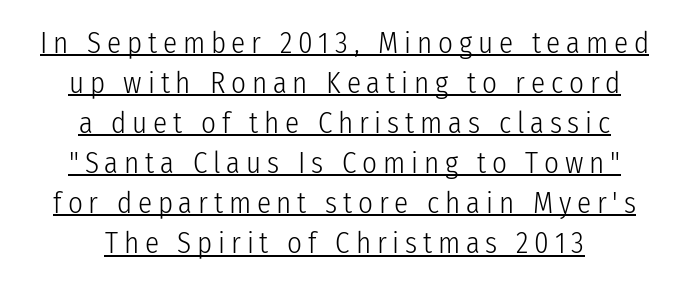
Q: Is the text bold? A: No.
Q: Is the text italic (slanted)? A: No, it is upright.
Q: Is the typeface a serif or a sans-serif typeface? A: Sans-serif.
Q: Is the text underlined? A: Yes.
Q: How is the paragraph aligned? A: Centered.
Q: Is the spacing between letters normal or unusually wide? A: Unusually wide.
Q: Is the spacing between lines tight, normal or loose? A: Normal.
Q: Width (condensed, normal, or wide)? A: Condensed.
Q: Stroke contrast? A: Low.
Q: x-height? A: Medium.
Q: Monospaced? A: No.
